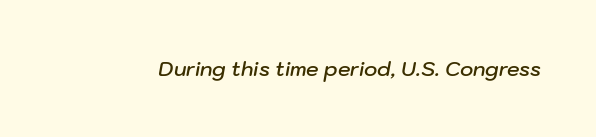
Any mark beneath the type? The region is blank. The rendering uses a semibold face; strokes are thickened but not to full bold. Words appear dense and cohesive because spacing is normal. Rendered with sloped, italic letterforms.
